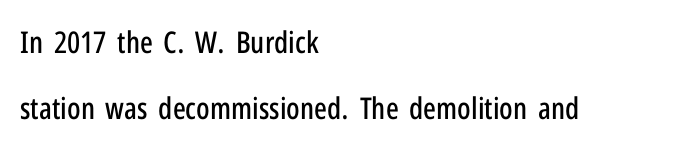
{"serif": "no", "italic": "no", "width": "condensed", "stroke_contrast": "low", "x_height": "medium", "monospaced": "no", "underline": "no", "align": "left", "line_spacing": "loose", "line_spacing_ratio": 2.2, "letter_spacing": "normal", "letter_spacing_em": 0.0, "glyph_px": 30}
